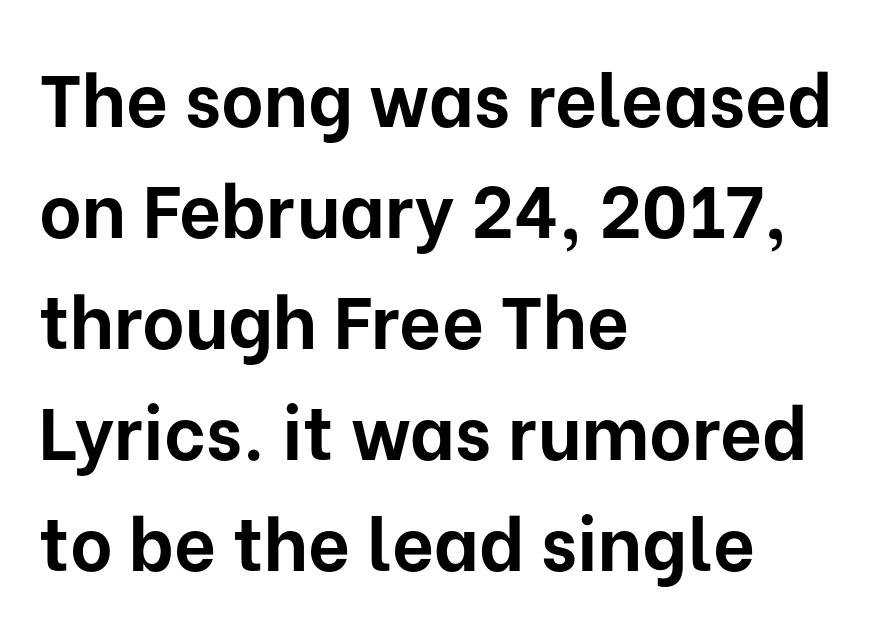
{"serif": "no", "italic": "no", "bold": "yes", "weight": "bold", "width": "normal", "stroke_contrast": "low", "x_height": "medium", "monospaced": "no", "underline": "no", "align": "left", "line_spacing": "normal", "line_spacing_ratio": 1.52, "letter_spacing": "normal", "letter_spacing_em": 0.0, "glyph_px": 73}
